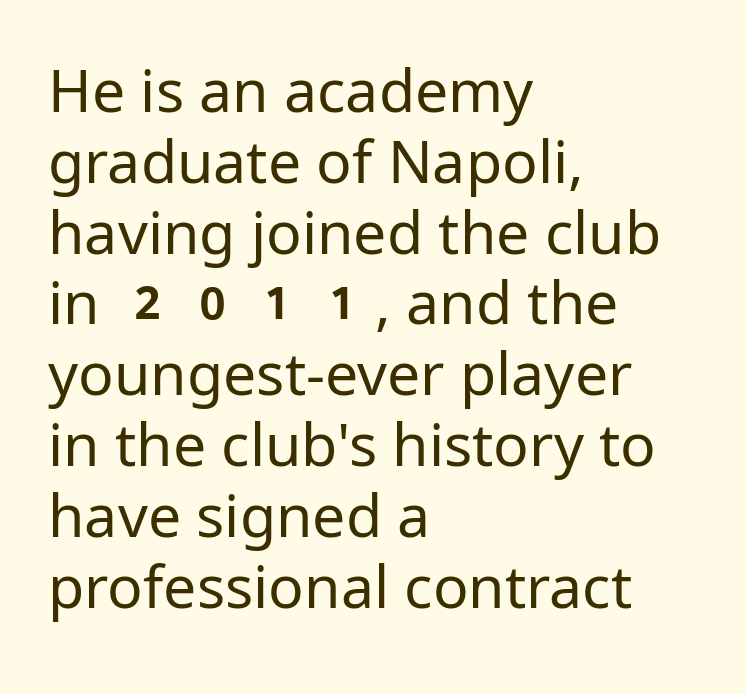
The image shows 59 px regular-weight sans-serif type, upright; set left-aligned, line spacing 1.2x, normal letter spacing, not underlined; low stroke contrast and a medium x-height.
